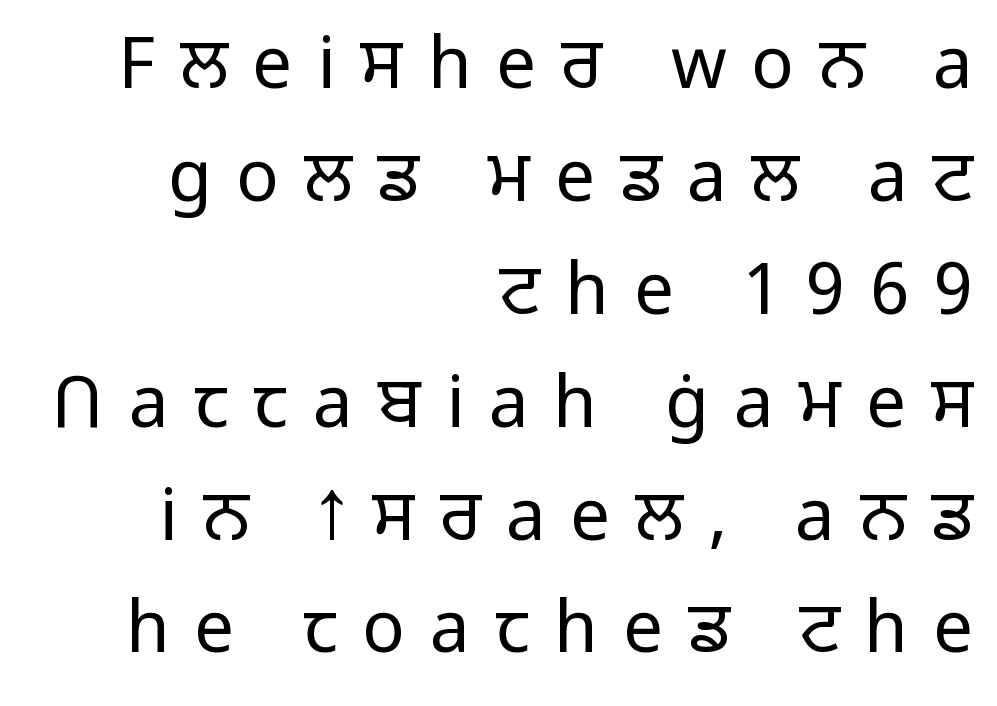
{"serif": "no", "italic": "no", "bold": "no", "weight": "light", "width": "normal", "stroke_contrast": "low", "x_height": "medium", "monospaced": "no", "underline": "no", "align": "right", "line_spacing": "normal", "line_spacing_ratio": 1.59, "letter_spacing": "wide", "letter_spacing_em": 0.35, "glyph_px": 71}
